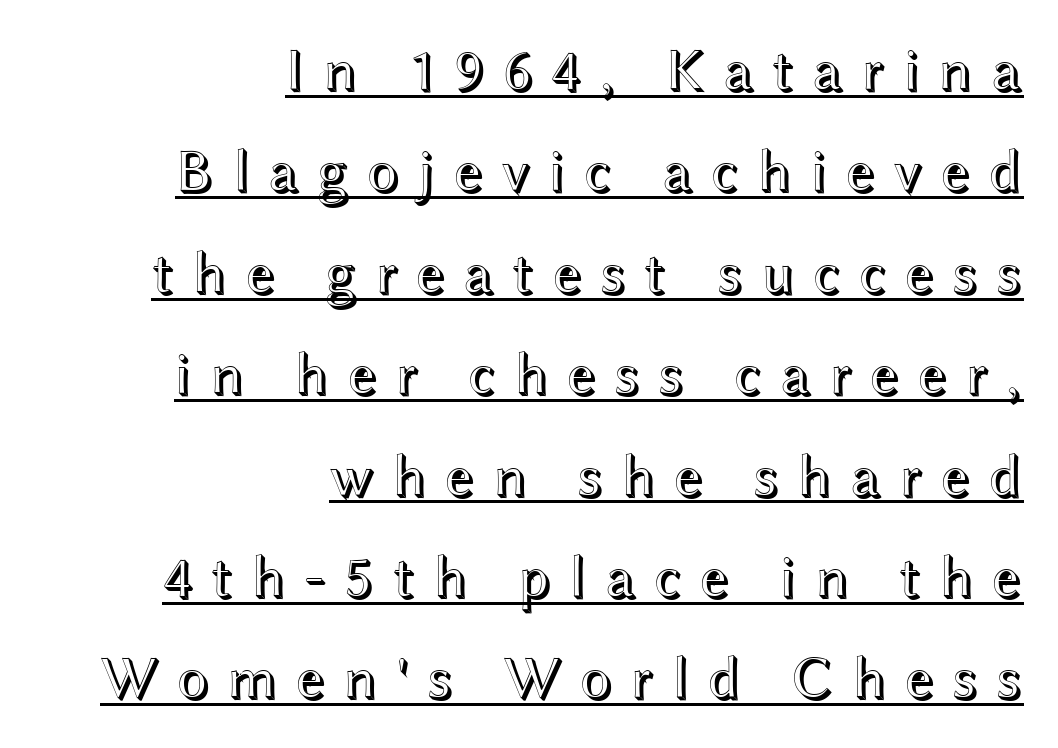
Is there an underline? Yes — a line sits under the letters. Compared with typical paragraphs, the rows here are spaced about the same. This is the regular roman posture of the typeface. This sample has the flowing, uneven cadence of proportional lettering.
